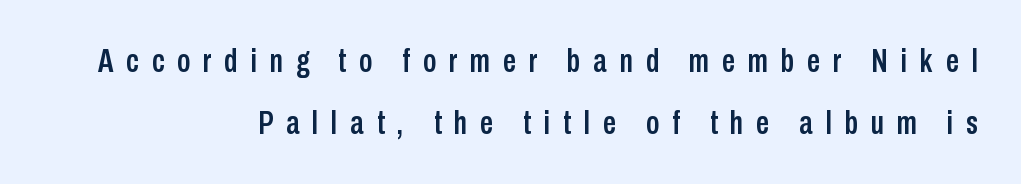
The lines are quadded right. Check where the strokes stop: nothing finishes them off — pure sans. Underline: absent. Does extra space separate the letters? Yes, quite a lot of it. Note the varied advance widths — an 'i' is clearly narrower than an 'm'.
